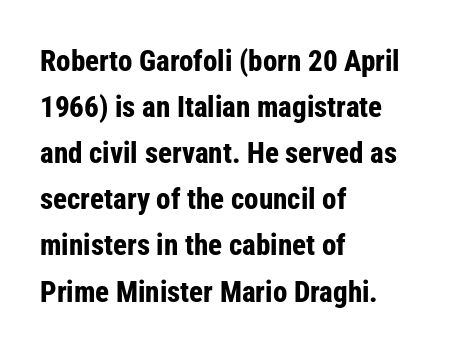
Q: Is the text bold? A: Yes.
Q: Is the text italic (slanted)? A: No, it is upright.
Q: Is the typeface a serif or a sans-serif typeface? A: Sans-serif.
Q: Is the text underlined? A: No.
Q: How is the paragraph aligned? A: Left-aligned.
Q: Is the spacing between letters normal or unusually wide? A: Normal.
Q: Is the spacing between lines tight, normal or loose? A: Normal.
Q: Width (condensed, normal, or wide)? A: Condensed.
Q: Stroke contrast? A: Low.
Q: x-height? A: Medium.
Q: Monospaced? A: No.
